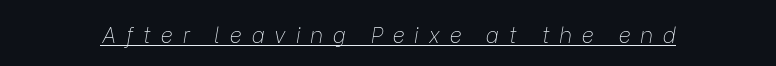
The face used here appears with an underline applied. Each word looks stretched out because of the extra space between its letters. These glyphs show unthickened strokes, regular width or finer. A typesetter would mark this as italic.
